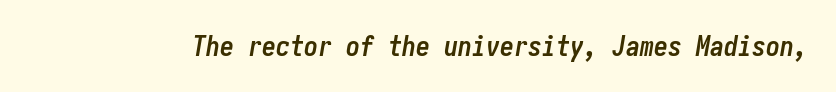
{"italic": "yes", "lean": "right", "slant_degrees": 10, "bold": "yes", "weight": "semibold", "width": "condensed", "stroke_contrast": "low", "x_height": "medium", "underline": "no", "letter_spacing": "normal", "letter_spacing_em": 0.0, "glyph_px": 28}
